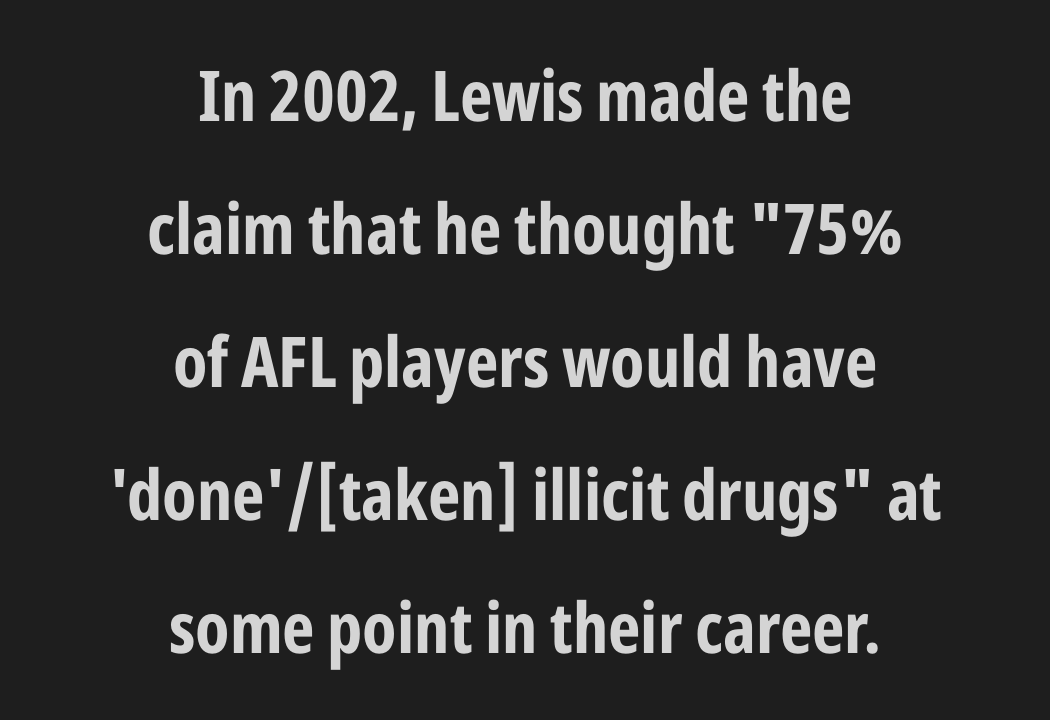
{"serif": "no", "italic": "no", "bold": "yes", "weight": "bold", "width": "condensed", "stroke_contrast": "low", "x_height": "medium", "monospaced": "no", "underline": "no", "align": "center", "line_spacing": "loose", "line_spacing_ratio": 1.9, "letter_spacing": "normal", "letter_spacing_em": 0.0, "glyph_px": 70}
